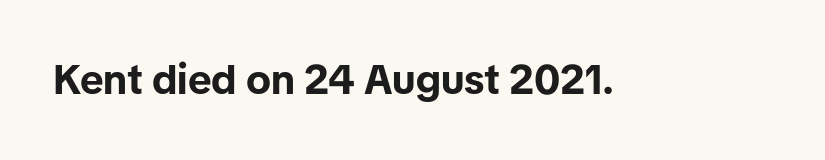
The image shows 41 px bold sans-serif type, upright; set normal letter spacing, not underlined; low stroke contrast and a medium x-height.
